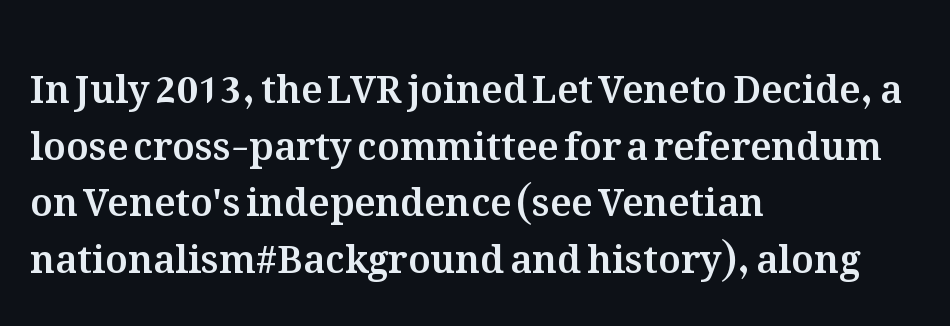
The image shows 38 px text type, upright; set left-aligned, normal line spacing (1.49x), normal letter spacing, not underlined; medium stroke contrast and a medium x-height.
